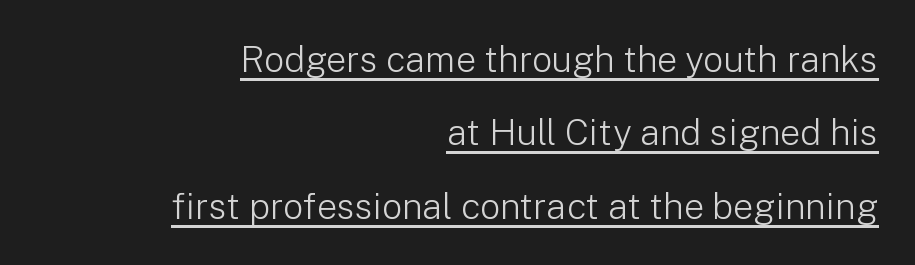
{"serif": "no", "italic": "no", "bold": "no", "weight": "light", "width": "normal", "stroke_contrast": "low", "x_height": "medium", "monospaced": "no", "underline": "yes", "align": "right", "line_spacing": "loose", "line_spacing_ratio": 2.04, "letter_spacing": "normal", "letter_spacing_em": 0.0, "glyph_px": 36}
